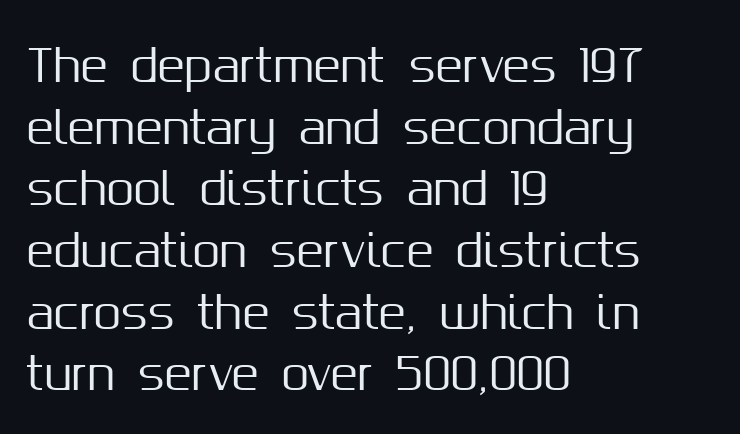
The image shows 45 px sans-serif type, upright; set left-aligned, normal line spacing (1.37x), normal letter spacing, not underlined; medium stroke contrast and a medium x-height.
